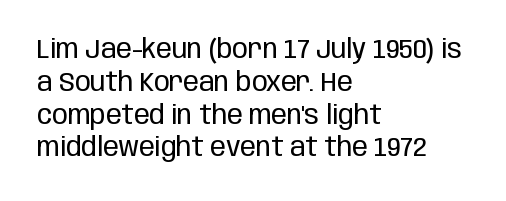
Q: Is the text bold? A: No.
Q: Is the text italic (slanted)? A: No, it is upright.
Q: Is the text underlined? A: No.
Q: How is the paragraph aligned? A: Left-aligned.
Q: Is the spacing between letters normal or unusually wide? A: Normal.
Q: Is the spacing between lines tight, normal or loose? A: Normal.
